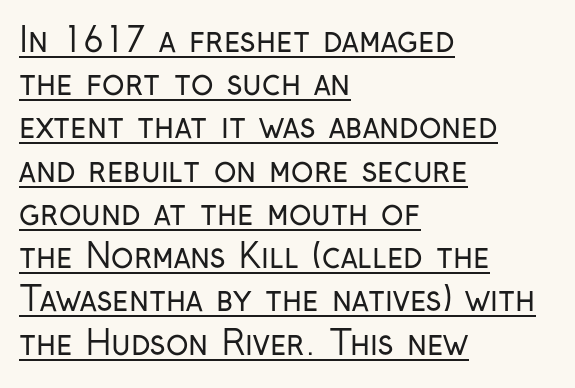
The image shows 33 px regular-weight, condensed sans-serif type, upright; set left-aligned, normal line spacing (1.31x), normal letter spacing, underlined; low stroke contrast and a medium x-height.
